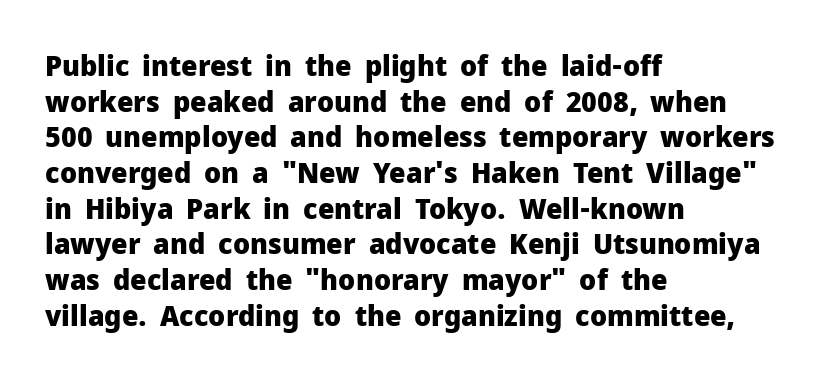
Q: Is the text bold? A: Yes.
Q: Is the text italic (slanted)? A: No, it is upright.
Q: Is the typeface a serif or a sans-serif typeface? A: Sans-serif.
Q: Is the text underlined? A: No.
Q: How is the paragraph aligned? A: Left-aligned.
Q: Is the spacing between letters normal or unusually wide? A: Normal.
Q: Width (condensed, normal, or wide)? A: Normal.
Q: Stroke contrast? A: Low.
Q: x-height? A: Medium.
Q: Monospaced? A: No.
